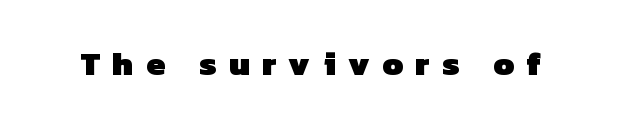
The image shows 33 px heavy sans-serif type; set unusually wide letter spacing (+0.38 em), not underlined; low stroke contrast and a medium x-height.
